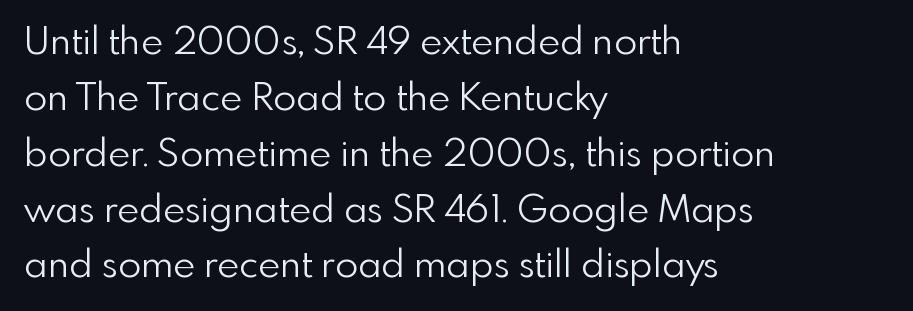
The image shows 38 px light sans-serif type, upright; set left-aligned, normal line spacing (1.47x), normal letter spacing, not underlined; a small x-height.
